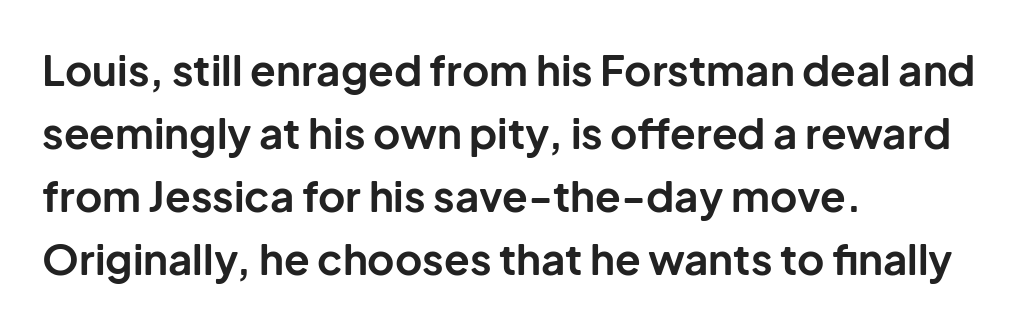
The font family rendered here belongs to the sans-serif group. Honestly, the row spacing looks completely unremarkable. The specimen reads as upright at a glance. Heavy, bold letterforms. A typesetter would call this zero additional tracking.
